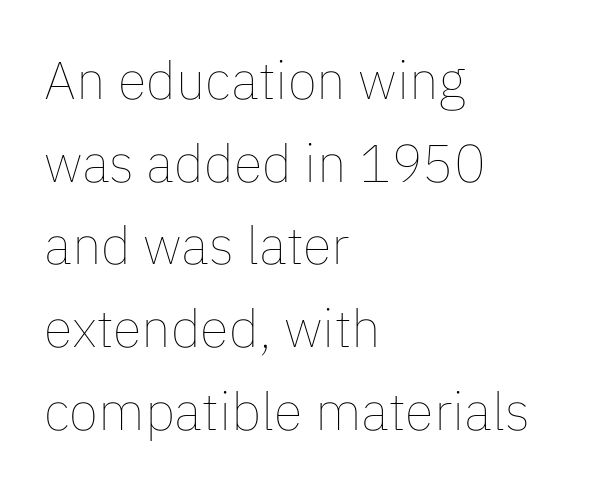
The image shows 53 px thin type, upright; set left-aligned, normal line spacing (1.56x), normal letter spacing, not underlined; low stroke contrast and a medium x-height.
